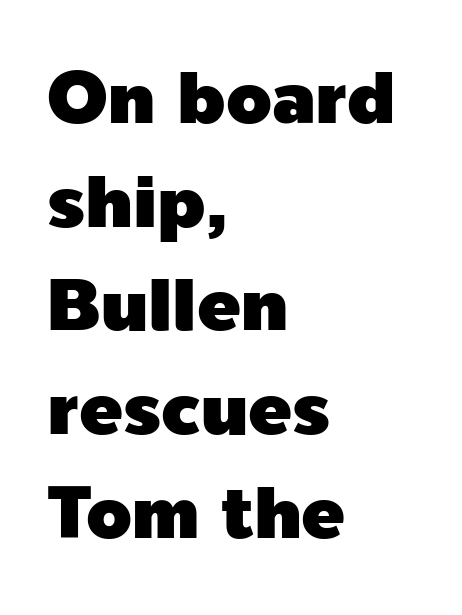
{"serif": "no", "italic": "no", "width": "normal", "x_height": "medium", "monospaced": "no", "underline": "no", "align": "left", "line_spacing": "normal", "line_spacing_ratio": 1.42, "letter_spacing": "normal", "letter_spacing_em": 0.0, "glyph_px": 73}
